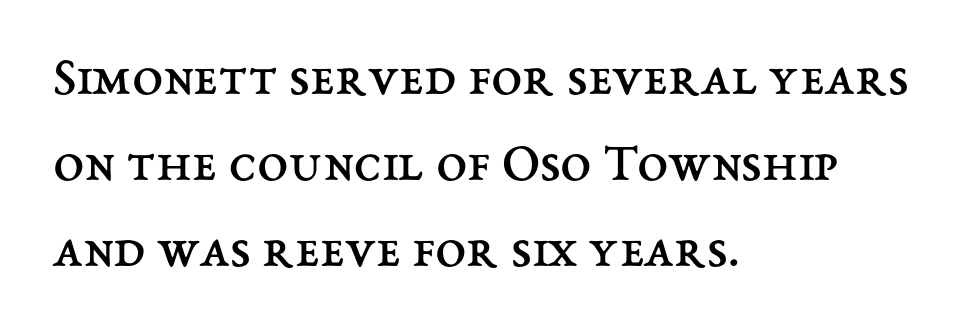
These lines stack with their left ends in a neat column. Characters follow at the spacing the type designer built in. The vertical gap from one line to the next is medium. Anything drawn beneath the words? Only blank space.
